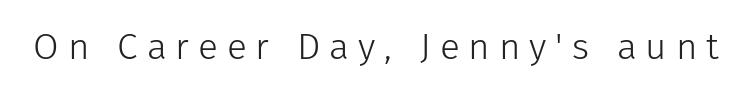
{"serif": "no", "italic": "no", "bold": "no", "weight": "light", "width": "normal", "stroke_contrast": "low", "x_height": "medium", "monospaced": "no", "underline": "no", "letter_spacing": "wide", "letter_spacing_em": 0.24, "glyph_px": 37}
